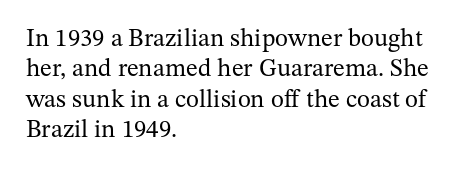
The image shows 25 px text type, upright; set left-aligned, line spacing 1.22x, normal letter spacing, not underlined.
